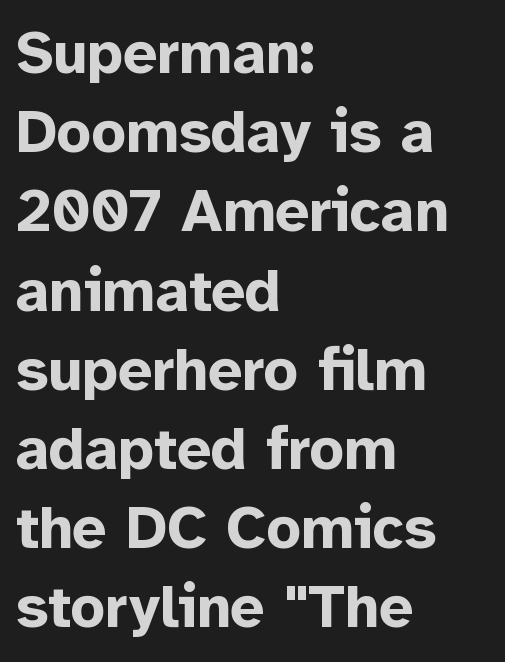
{"serif": "no", "italic": "no", "bold": "yes", "weight": "bold", "width": "normal", "stroke_contrast": "low", "x_height": "medium", "monospaced": "no", "underline": "no", "align": "left", "line_spacing": "normal", "line_spacing_ratio": 1.32, "letter_spacing": "normal", "letter_spacing_em": 0.0, "glyph_px": 60}
